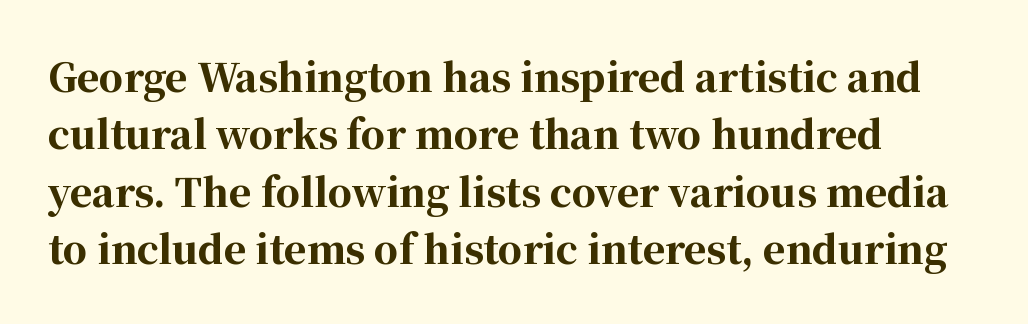
Stroke thickness is high; the sample reads as a true bold. No italicization has been applied; the sample stays upright. Examine the stroke ends and you'll spot serifs. The letterforms sit shoulder to shoulder at normal distance. No word sits above an underline. Students, observe: this is what conventionally led text looks like.
